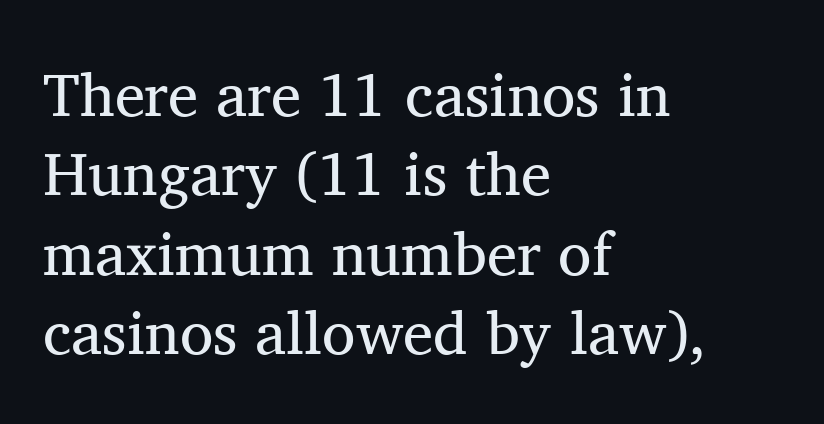
Rule under the text: the space is simply empty. No extra ink here — the face is not bold. A typesetter would label this face a serif. Between one letter and the next there's only the usual sliver of space. Varying glyph widths throughout — classic text-font behaviour.
